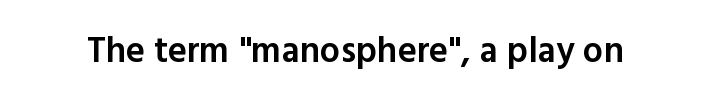
{"serif": "no", "italic": "no", "bold": "semi", "weight": "semibold", "width": "normal", "x_height": "medium", "monospaced": "no", "underline": "no", "letter_spacing": "normal", "letter_spacing_em": 0.0, "glyph_px": 36}
